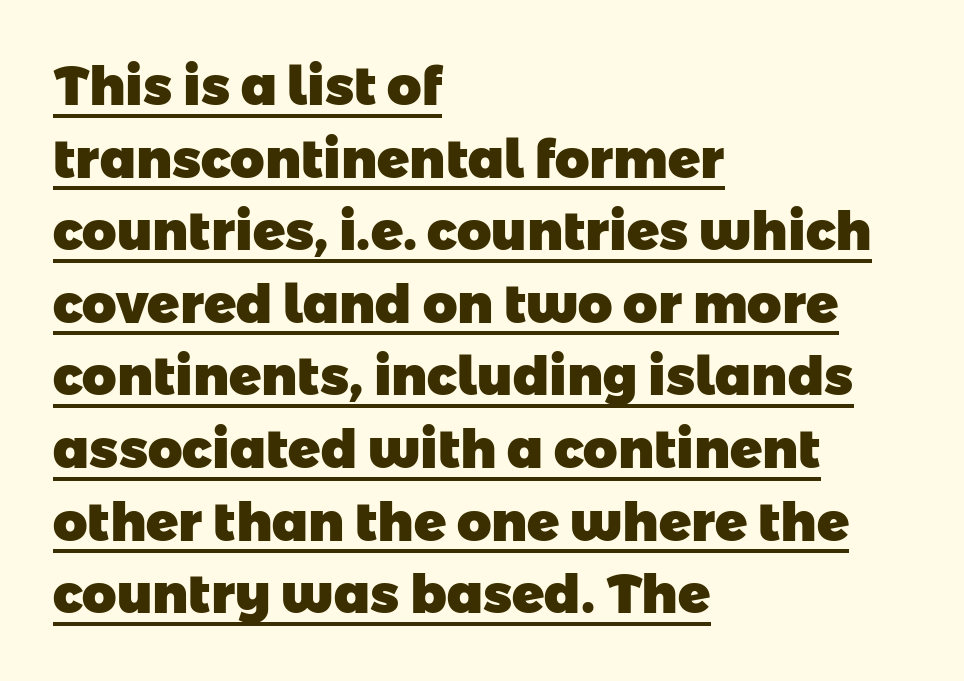
Q: Is the text bold? A: Yes.
Q: Is the typeface a serif or a sans-serif typeface? A: Sans-serif.
Q: Is the text underlined? A: Yes.
Q: How is the paragraph aligned? A: Left-aligned.
Q: Is the spacing between letters normal or unusually wide? A: Normal.
Q: Is the spacing between lines tight, normal or loose? A: Normal.
Q: Width (condensed, normal, or wide)? A: Normal.
Q: Stroke contrast? A: Low.
Q: x-height? A: Medium.
Q: Monospaced? A: No.
